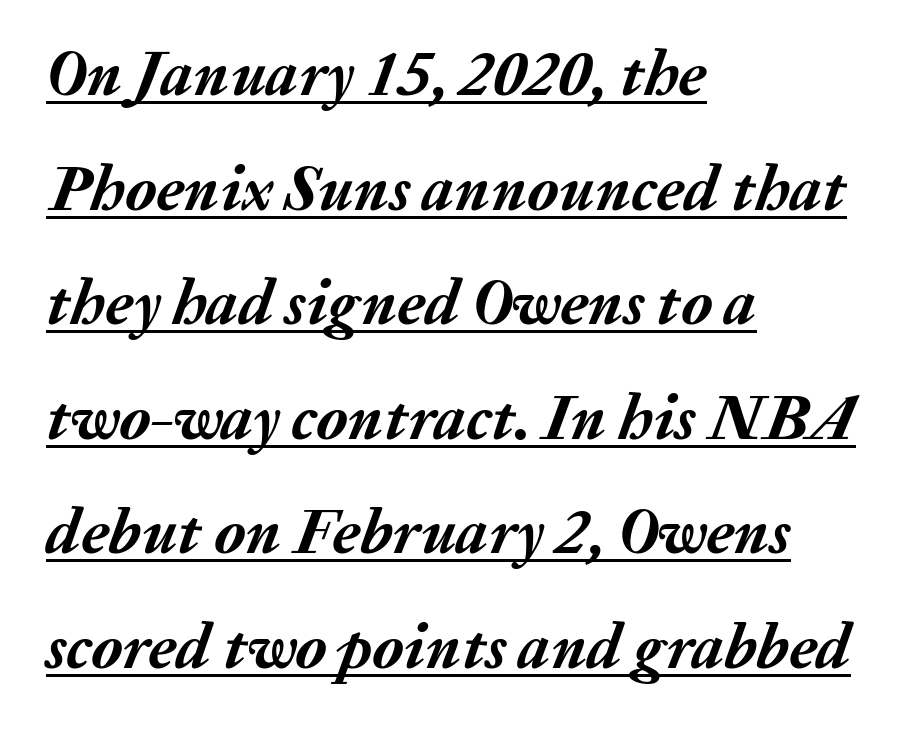
Q: Is the text bold? A: Yes.
Q: Is the text italic (slanted)? A: Yes, it leans right by about 20 degrees.
Q: Is the text underlined? A: Yes.
Q: How is the paragraph aligned? A: Left-aligned.
Q: Is the spacing between letters normal or unusually wide? A: Normal.
Q: Width (condensed, normal, or wide)? A: Normal.
Q: Stroke contrast? A: Medium.
Q: x-height? A: Medium.
Q: Monospaced? A: No.
